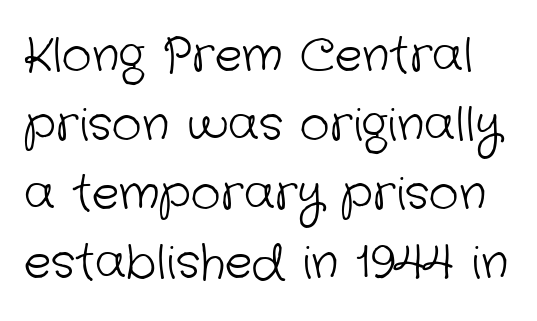
{"serif": "no", "bold": "no", "weight": "light", "width": "normal", "stroke_contrast": "low", "x_height": "medium", "monospaced": "no", "underline": "no", "line_spacing": "normal", "line_spacing_ratio": 1.5, "letter_spacing": "normal", "letter_spacing_em": 0.0, "glyph_px": 46}
